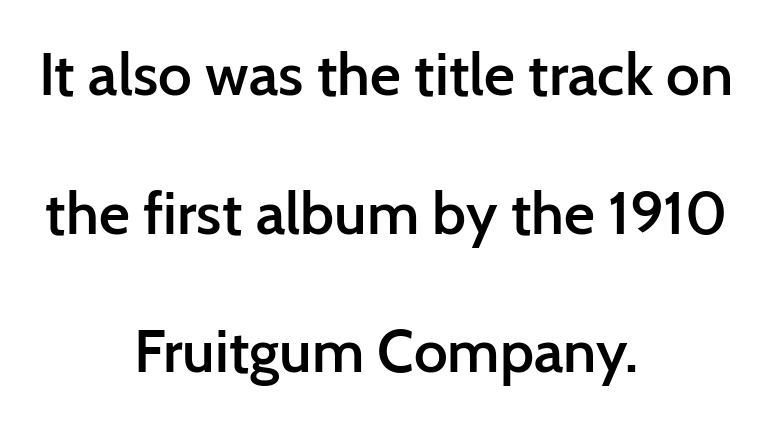
The image shows 60 px semibold sans-serif type, upright; set centered, loose line spacing (2.31x), normal letter spacing, not underlined; low stroke contrast and a medium x-height.
